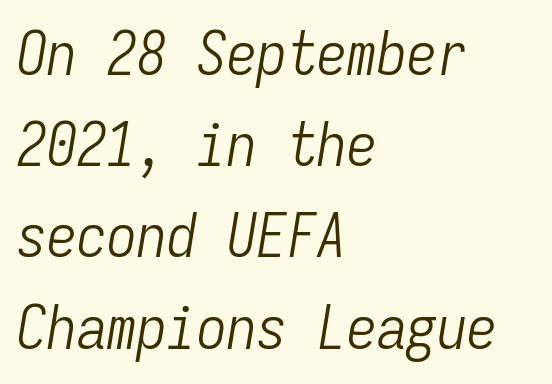
Monospaced: the letters line up in strict vertical columns. The glyphs look as if they've been sheared to an angle. The horizontal fit of the characters is conventional and even. Line spacing here is normal.
